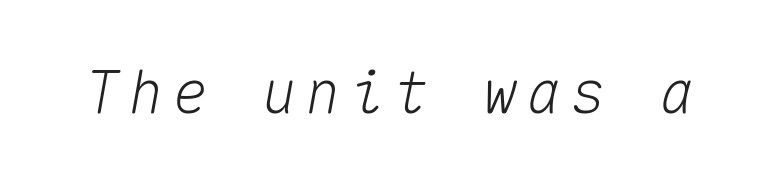
Q: Is the text italic (slanted)? A: Yes, it leans right by about 10 degrees.
Q: Is the text underlined? A: No.
Q: Width (condensed, normal, or wide)? A: Normal.
Q: Stroke contrast? A: Medium.
Q: x-height? A: Medium.
Q: Monospaced? A: Yes.
